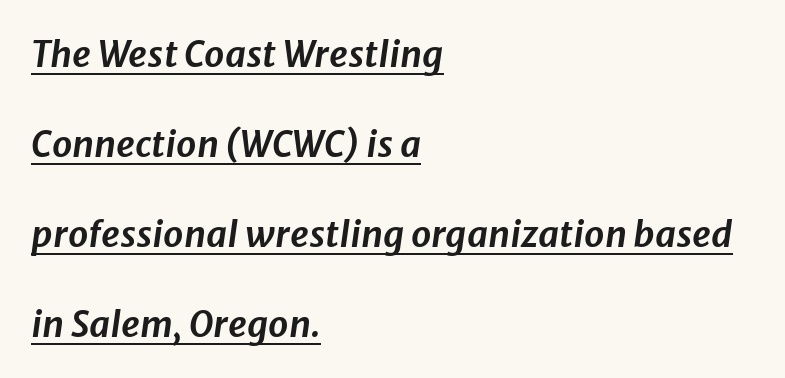
Proportional: the letters do not fall into vertical columns. Looking at the ascenders, they clearly lean. Line spacing here is loose. Here the glyphs are tracked normally, forming tight word shapes. Each line of the rendering has a horizontal stroke beneath the glyphs. Caption: multi-line text, flush left, ragged right.
